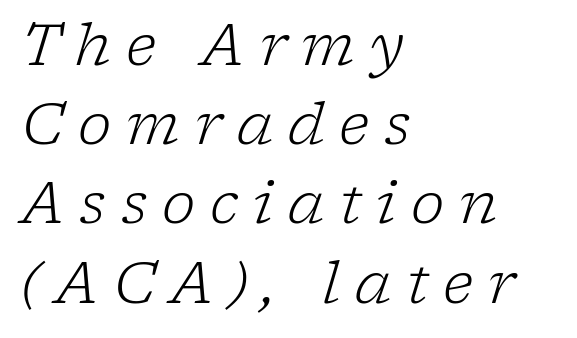
Weight: in the light-to-regular range. Characters are canted at an angle relative to the baseline's perpendicular. Varying glyph widths throughout — classic text-font behaviour. These lines sit exactly where default settings would place them.
